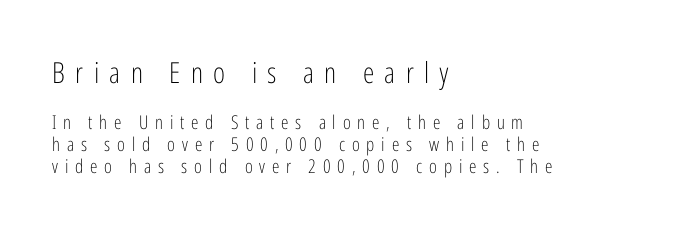
{"serif": "no", "italic": "no", "bold": "no", "weight": "light", "width": "condensed", "stroke_contrast": "low", "x_height": "medium", "monospaced": "no", "underline": "no", "align": "left", "line_spacing": "tight", "line_spacing_ratio": 1.14, "letter_spacing": "wide", "letter_spacing_em": 0.36, "larger_block": "first", "size_ratio": 1.53, "glyph_px": 29}
